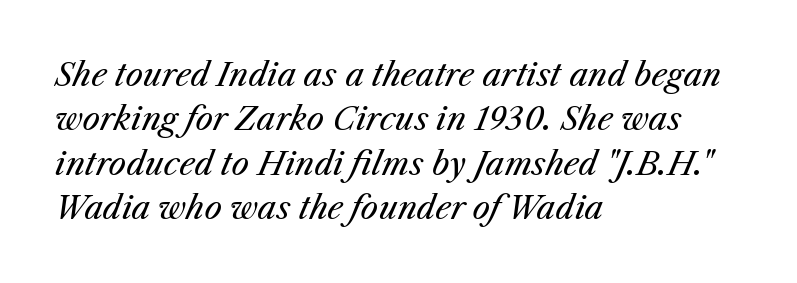
The compositor pushed each line to the left boundary. This sample has the flowing, uneven cadence of proportional lettering. The type is set solid horizontally, with unmodified tracking. Slanted lettering throughout. Normally led — the rows are evenly, conventionally spaced. Stems here are at most as thick as an everyday book face.
